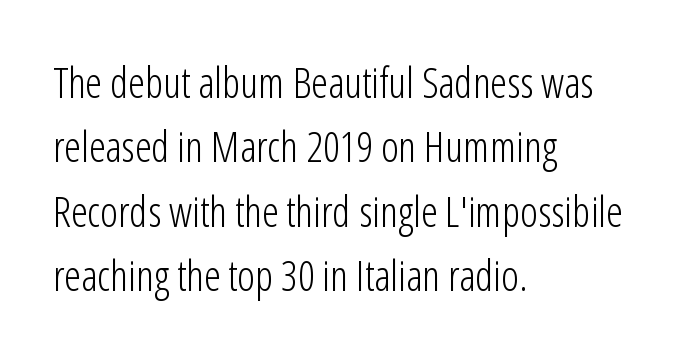
{"serif": "no", "italic": "no", "bold": "no", "weight": "light", "width": "condensed", "stroke_contrast": "low", "x_height": "medium", "monospaced": "no", "underline": "no", "align": "left", "line_spacing": "normal", "line_spacing_ratio": 1.53, "letter_spacing": "normal", "letter_spacing_em": 0.0, "glyph_px": 42}
